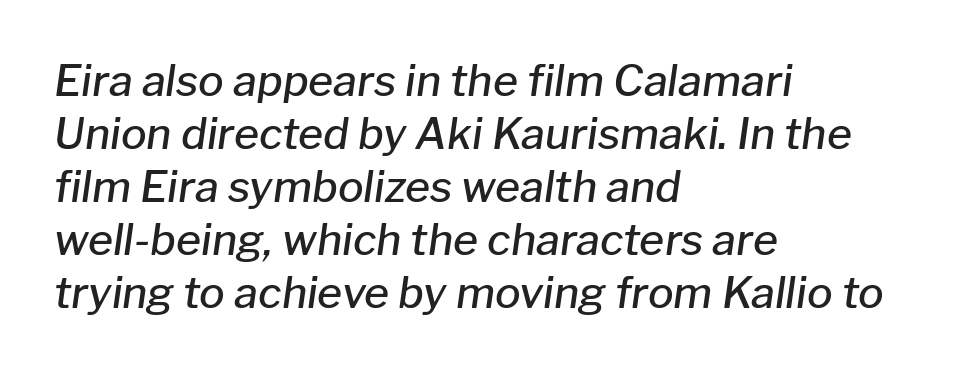
Quick note: italic. The baseline area is clear. The passage shown is typed in a proportional face where columns would drift. The rag falls on the right side of this text block. The rendering keeps characters at their native spacing. I'd describe the lettering as semibold — firm but not a full bold.
